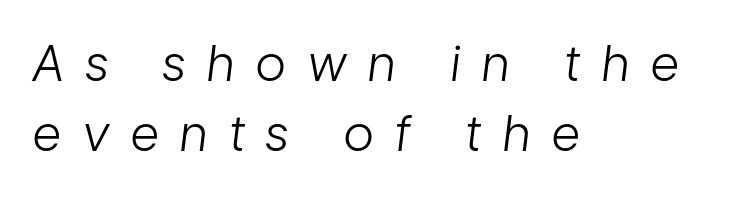
Q: Is the text bold? A: No.
Q: Is the text italic (slanted)? A: Yes, it leans right by about 7 degrees.
Q: Is the text underlined? A: No.
Q: How is the paragraph aligned? A: Left-aligned.
Q: Is the spacing between letters normal or unusually wide? A: Unusually wide.
Q: Is the spacing between lines tight, normal or loose? A: Normal.
Q: Width (condensed, normal, or wide)? A: Condensed.
Q: Stroke contrast? A: Low.
Q: x-height? A: Medium.
Q: Monospaced? A: No.
